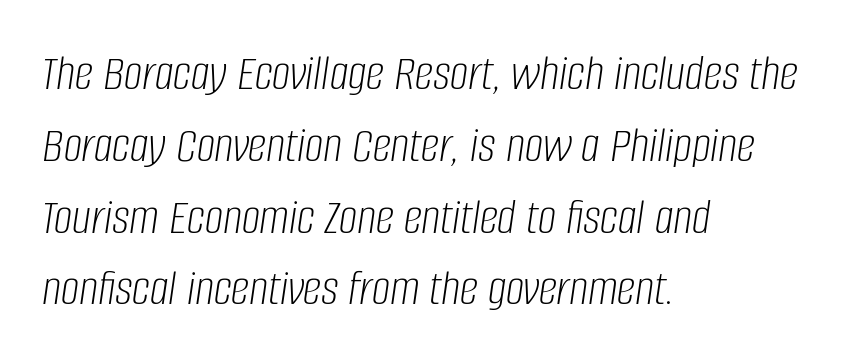
Q: Is the text bold? A: No.
Q: Is the text italic (slanted)? A: Yes, it leans right by about 8 degrees.
Q: Is the text underlined? A: No.
Q: How is the paragraph aligned? A: Left-aligned.
Q: Is the spacing between letters normal or unusually wide? A: Normal.
Q: Is the spacing between lines tight, normal or loose? A: Normal.
Q: Width (condensed, normal, or wide)? A: Condensed.
Q: Stroke contrast? A: Low.
Q: x-height? A: Large.
Q: Monospaced? A: No.
